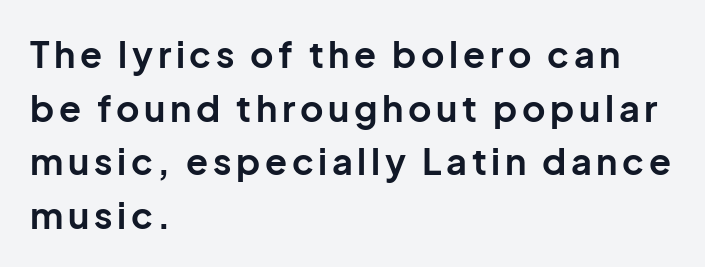
Q: Is the text bold? A: Yes.
Q: Is the text italic (slanted)? A: No, it is upright.
Q: Is the typeface a serif or a sans-serif typeface? A: Sans-serif.
Q: Is the text underlined? A: No.
Q: How is the paragraph aligned? A: Left-aligned.
Q: Is the spacing between lines tight, normal or loose? A: Normal.
Q: Width (condensed, normal, or wide)? A: Normal.
Q: Stroke contrast? A: Low.
Q: x-height? A: Medium.
Q: Monospaced? A: No.
